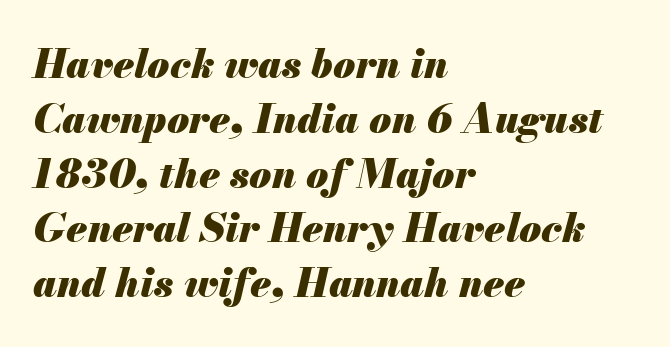
Q: Is the text bold? A: Yes.
Q: Is the text italic (slanted)? A: Yes, it leans right by about 13 degrees.
Q: Is the text underlined? A: No.
Q: How is the paragraph aligned? A: Left-aligned.
Q: Is the spacing between letters normal or unusually wide? A: Normal.
Q: Is the spacing between lines tight, normal or loose? A: Normal.
Q: Width (condensed, normal, or wide)? A: Normal.
Q: Stroke contrast? A: Medium.
Q: x-height? A: Small.
Q: Monospaced? A: No.
